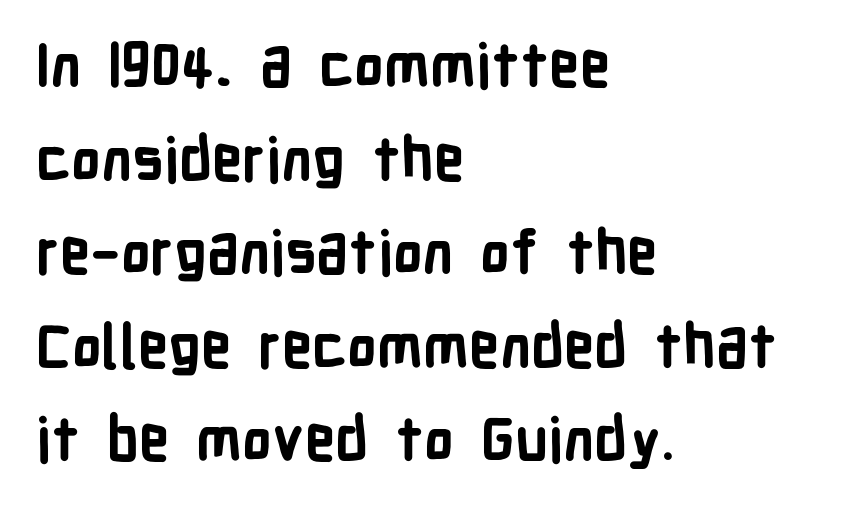
{"serif": "no", "italic": "no", "bold": "yes", "weight": "bold", "width": "condensed", "stroke_contrast": "low", "x_height": "medium", "monospaced": "no", "underline": "no", "align": "left", "line_spacing": "normal", "line_spacing_ratio": 1.56, "letter_spacing": "normal", "letter_spacing_em": 0.0, "glyph_px": 60}
